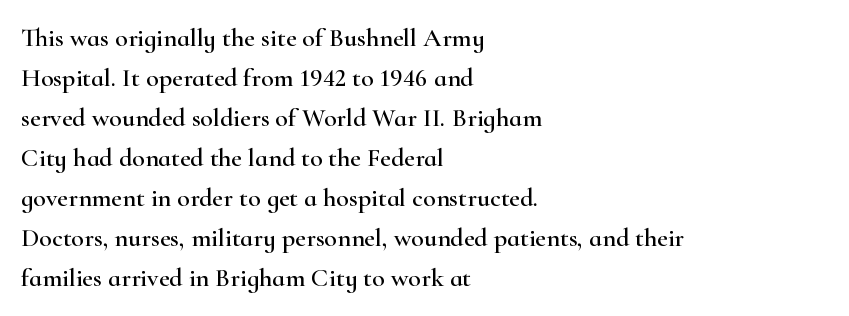
The image shows 26 px text type, upright; set left-aligned, normal line spacing (1.54x), normal letter spacing, not underlined.
